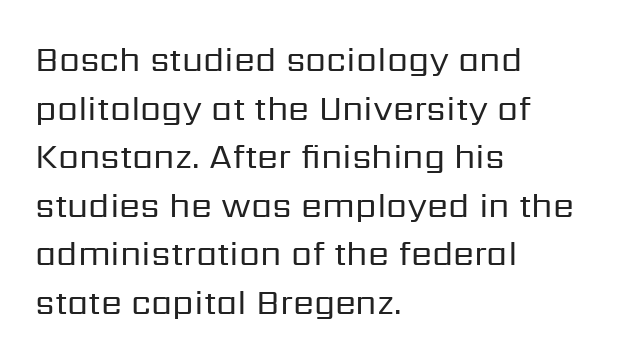
Q: Is the text bold? A: No.
Q: Is the text italic (slanted)? A: No, it is upright.
Q: Is the typeface a serif or a sans-serif typeface? A: Sans-serif.
Q: Is the text underlined? A: No.
Q: How is the paragraph aligned? A: Left-aligned.
Q: Is the spacing between letters normal or unusually wide? A: Normal.
Q: Is the spacing between lines tight, normal or loose? A: Normal.
Q: Width (condensed, normal, or wide)? A: Normal.
Q: Stroke contrast? A: Low.
Q: x-height? A: Medium.
Q: Monospaced? A: No.
